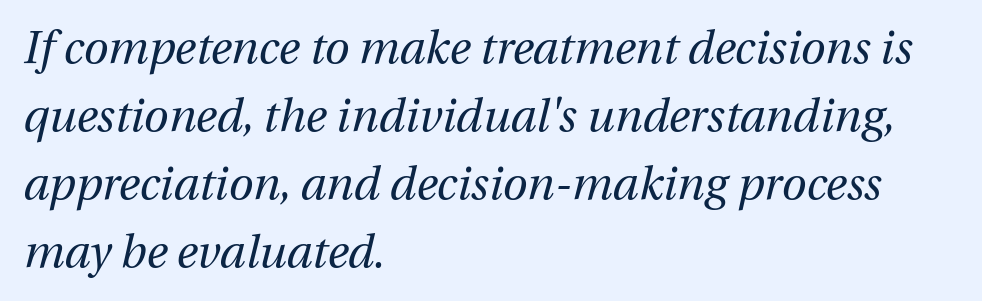
{"italic": "yes", "lean": "right", "slant_degrees": 12, "bold": "no", "weight": "regular", "width": "normal", "stroke_contrast": "medium", "x_height": "medium", "monospaced": "no", "underline": "no", "align": "left", "line_spacing": "normal", "line_spacing_ratio": 1.51, "letter_spacing": "normal", "letter_spacing_em": 0.0, "glyph_px": 45}
